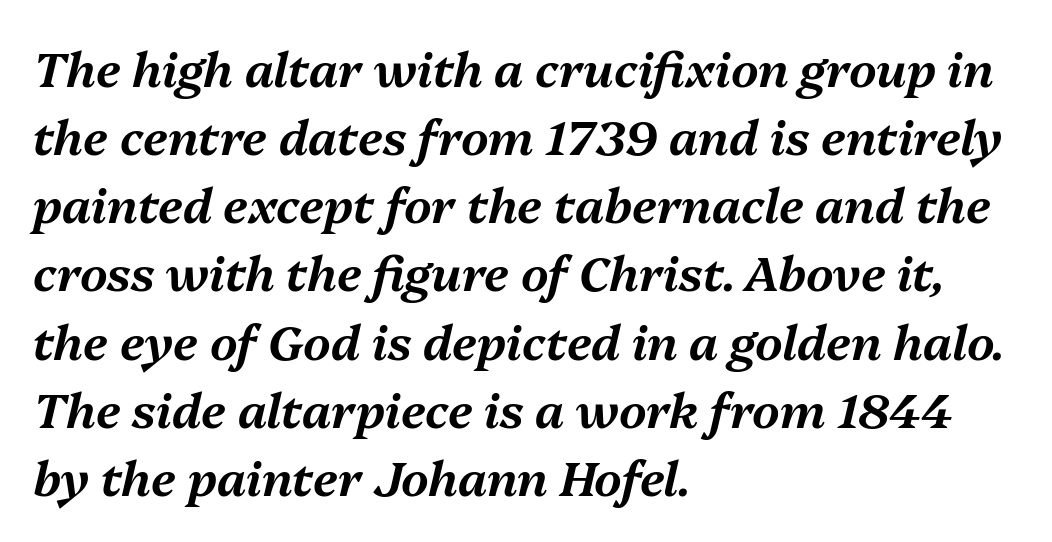
{"italic": "yes", "lean": "right", "slant_degrees": 13, "width": "normal", "stroke_contrast": "medium", "x_height": "medium", "monospaced": "no", "underline": "no", "align": "left", "line_spacing": "normal", "line_spacing_ratio": 1.42, "letter_spacing": "normal", "letter_spacing_em": 0.0, "glyph_px": 48}
